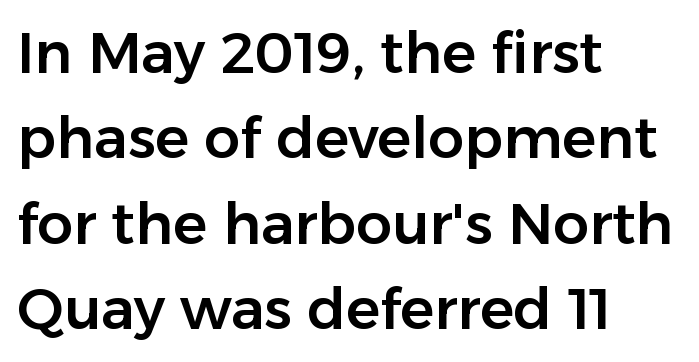
The image shows 57 px sans-serif type, upright; set left-aligned, normal line spacing (1.5x), normal letter spacing, not underlined; low stroke contrast and a medium x-height.
